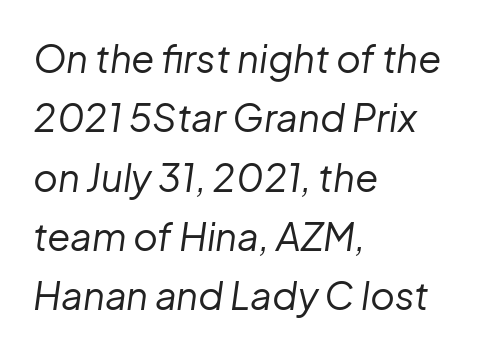
The designer left line spacing at the default. Where is the straight margin? On the left. This is not heavy type; no bold has been used. Rendered with sloped, italic letterforms. Spacing verdict: proportional, widths tailored to each character.
